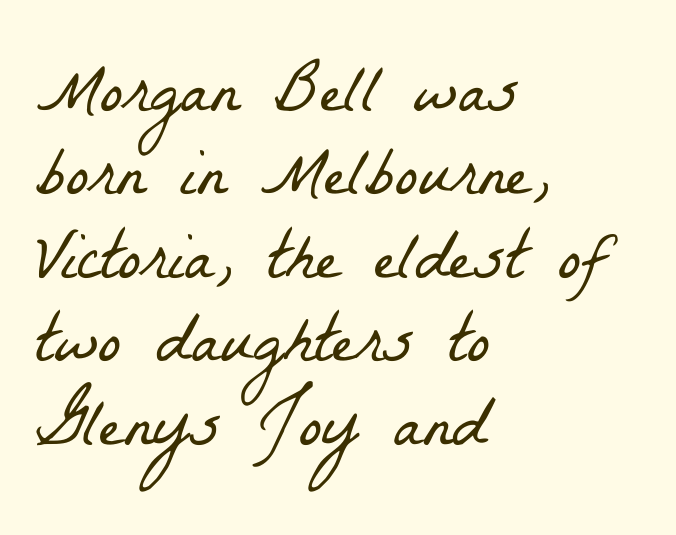
{"serif": "yes", "bold": "no", "weight": "light", "width": "condensed", "stroke_contrast": "low", "x_height": "medium", "monospaced": "no", "underline": "no", "align": "left", "line_spacing_ratio": 1.21, "letter_spacing": "normal", "letter_spacing_em": 0.0, "glyph_px": 69}
